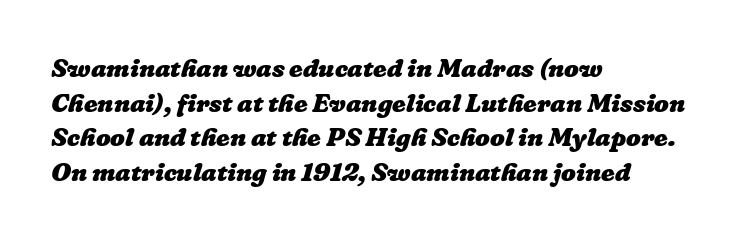
The image shows 26 px bold type; set left-aligned, normal line spacing (1.33x), normal letter spacing, not underlined.
